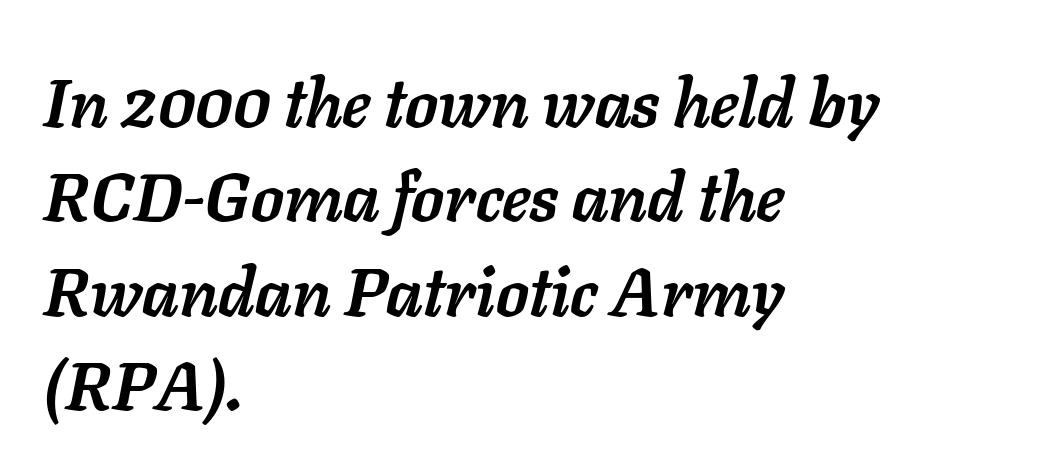
Has an underline been added? It has not. Set as a true bold cut, around the 700 mark. The rendering applies a slant to the glyphs. This rendering leaves character spacing at its baseline value. Is this a fixed-width face? No — the glyphs have proportional, varying widths. Casual observation: everything's shoved over to the left.
